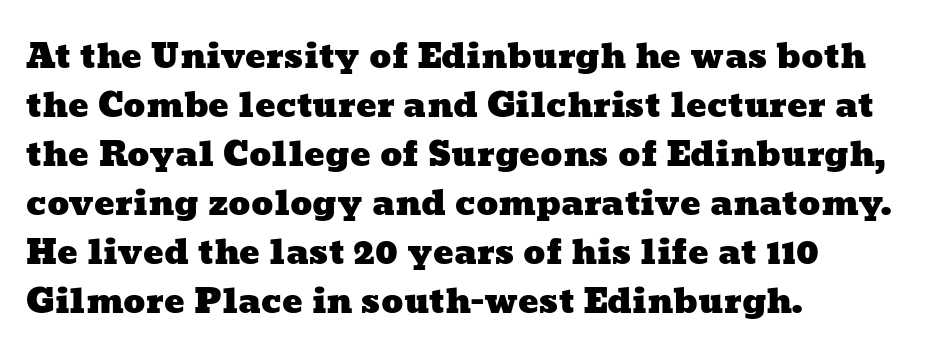
{"width": "wide", "stroke_contrast": "low", "x_height": "medium", "monospaced": "no", "underline": "no", "align": "left", "line_spacing": "normal", "line_spacing_ratio": 1.44, "letter_spacing": "normal", "letter_spacing_em": 0.0, "glyph_px": 34}
